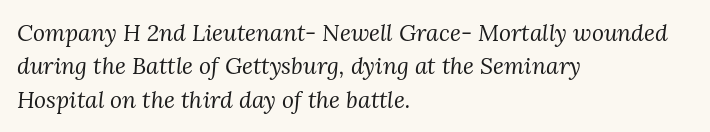
Q: Is the text bold? A: No.
Q: Is the text italic (slanted)? A: Yes, it leans right by about 3 degrees.
Q: Is the text underlined? A: No.
Q: How is the paragraph aligned? A: Left-aligned.
Q: Is the spacing between letters normal or unusually wide? A: Normal.
Q: Is the spacing between lines tight, normal or loose? A: Normal.
